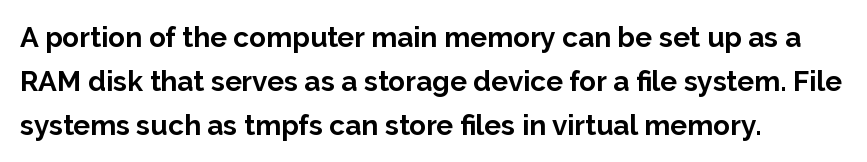
{"serif": "no", "italic": "no", "bold": "yes", "weight": "bold", "width": "normal", "stroke_contrast": "low", "x_height": "medium", "monospaced": "no", "underline": "no", "align": "left", "line_spacing": "normal", "line_spacing_ratio": 1.57, "letter_spacing": "normal", "letter_spacing_em": 0.0, "glyph_px": 28}
